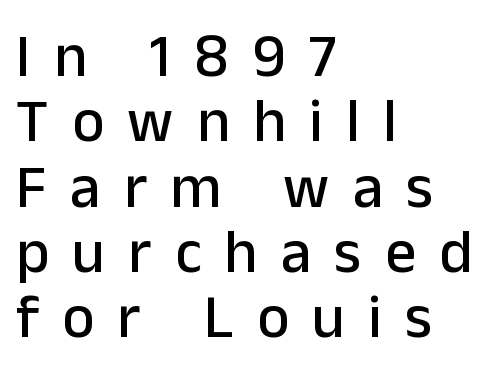
Q: Is the text italic (slanted)? A: No, it is upright.
Q: Is the typeface a serif or a sans-serif typeface? A: Sans-serif.
Q: Is the text underlined? A: No.
Q: How is the paragraph aligned? A: Left-aligned.
Q: Is the spacing between letters normal or unusually wide? A: Unusually wide.
Q: Is the spacing between lines tight, normal or loose? A: Tight.
Q: Width (condensed, normal, or wide)? A: Normal.
Q: Stroke contrast? A: Low.
Q: x-height? A: Medium.
Q: Monospaced? A: No.
